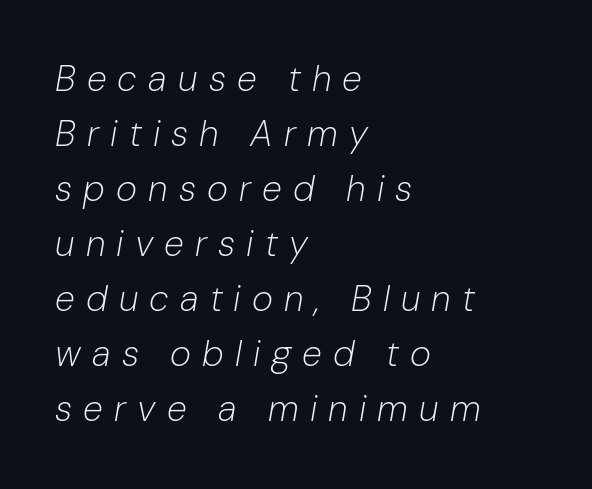
{"italic": "yes", "lean": "right", "slant_degrees": 10, "bold": "no", "weight": "light", "width": "normal", "stroke_contrast": "low", "x_height": "medium", "monospaced": "no", "underline": "no", "align": "left", "line_spacing": "normal", "line_spacing_ratio": 1.53, "letter_spacing": "wide", "letter_spacing_em": 0.31, "glyph_px": 36}
